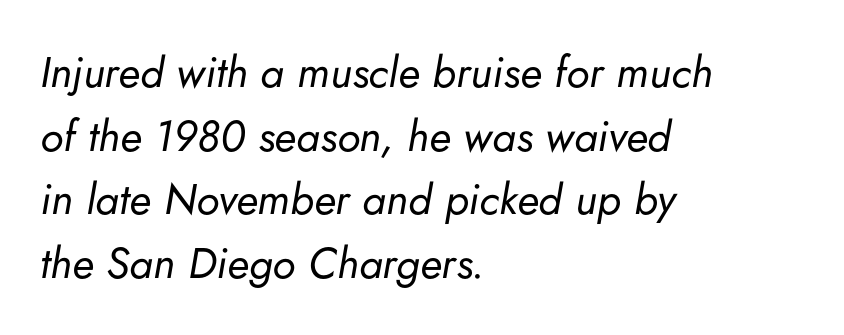
{"italic": "yes", "lean": "right", "slant_degrees": 5, "bold": "no", "weight": "regular", "width": "normal", "stroke_contrast": "low", "x_height": "small", "monospaced": "no", "underline": "no", "align": "left", "line_spacing": "normal", "line_spacing_ratio": 1.48, "letter_spacing": "normal", "letter_spacing_em": 0.0, "glyph_px": 43}
